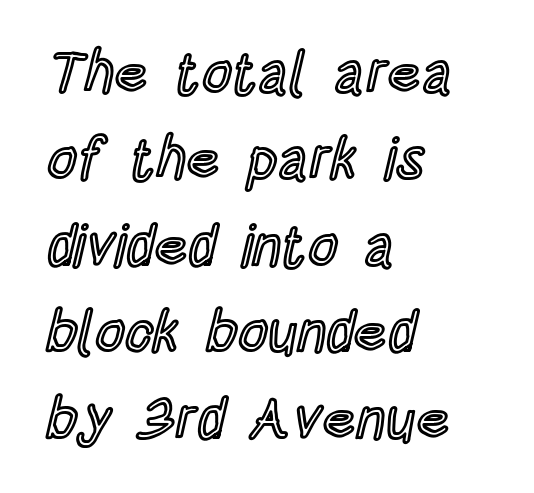
Q: Is the text italic (slanted)? A: Yes.
Q: Is the text underlined? A: No.
Q: How is the paragraph aligned? A: Left-aligned.
Q: Is the spacing between letters normal or unusually wide? A: Normal.
Q: Is the spacing between lines tight, normal or loose? A: Normal.
Q: Width (condensed, normal, or wide)? A: Condensed.
Q: x-height? A: Large.
Q: Monospaced? A: No.
